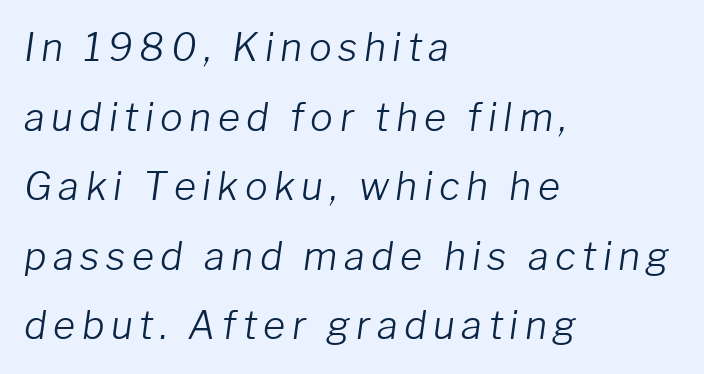
Q: Is the text bold? A: No.
Q: Is the text italic (slanted)? A: Yes, it leans right by about 8 degrees.
Q: Is the text underlined? A: No.
Q: How is the paragraph aligned? A: Left-aligned.
Q: Width (condensed, normal, or wide)? A: Normal.
Q: Stroke contrast? A: Low.
Q: x-height? A: Medium.
Q: Monospaced? A: No.
